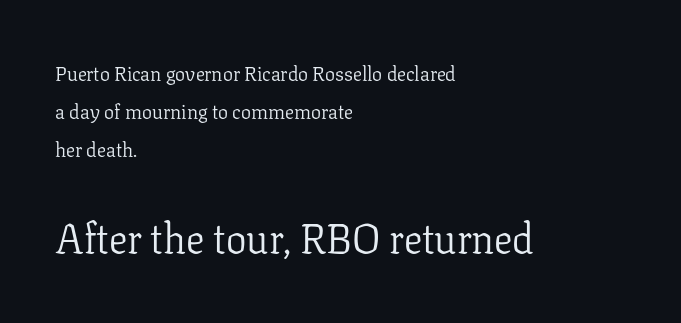
The image shows 41 px light serif type, upright; set left-aligned, loose line spacing (1.91x), normal letter spacing, not underlined; the second (bottom) block is 2.05x larger; low stroke contrast and a medium x-height.
